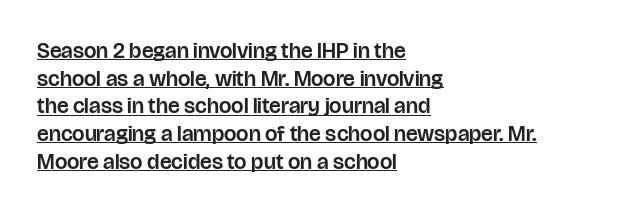
{"italic": "no", "underline": "yes", "align": "left", "line_spacing": "normal", "line_spacing_ratio": 1.26, "letter_spacing": "normal", "letter_spacing_em": 0.0, "glyph_px": 22}
